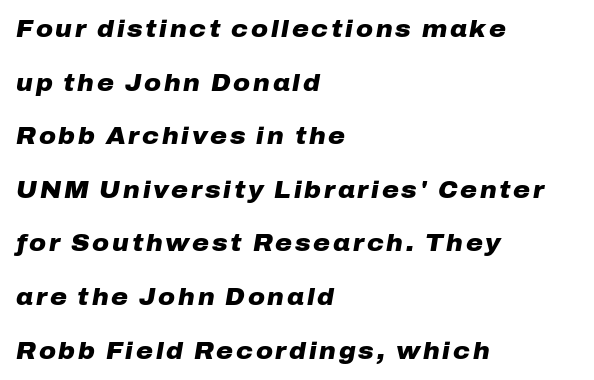
The image shows 23 px bold type, italic (leaning right); set left-aligned, loose line spacing (2.33x), not underlined.
